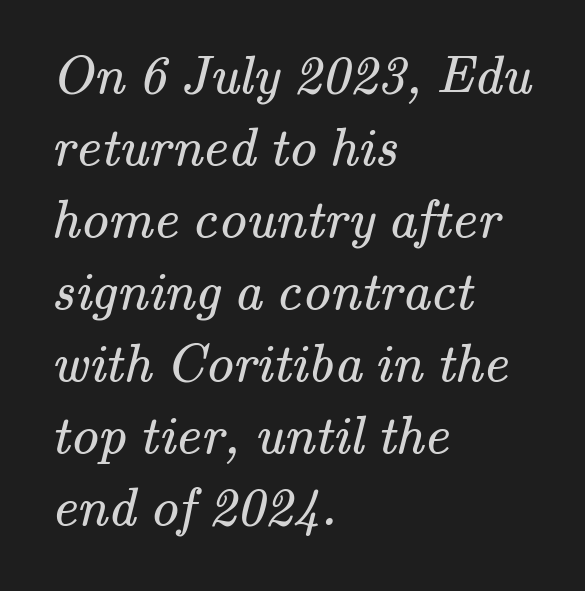
{"serif": "yes", "bold": "no", "weight": "regular", "width": "normal", "stroke_contrast": "medium", "x_height": "small", "monospaced": "no", "underline": "no", "align": "left", "line_spacing": "normal", "line_spacing_ratio": 1.31, "letter_spacing": "normal", "letter_spacing_em": 0.0, "glyph_px": 55}
